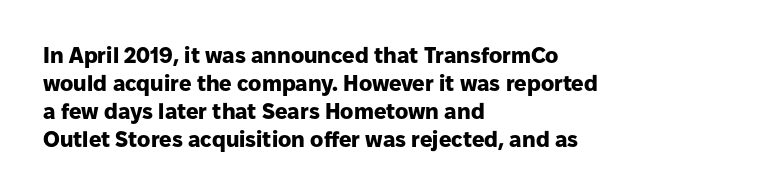
{"italic": "no", "bold": "yes", "underline": "no", "align": "left", "line_spacing": "normal", "line_spacing_ratio": 1.28, "letter_spacing": "normal", "letter_spacing_em": 0.0, "glyph_px": 22}
